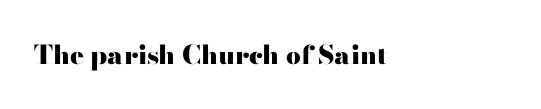
The image shows 26 px bold type, upright; set left-aligned, normal letter spacing, not underlined.
